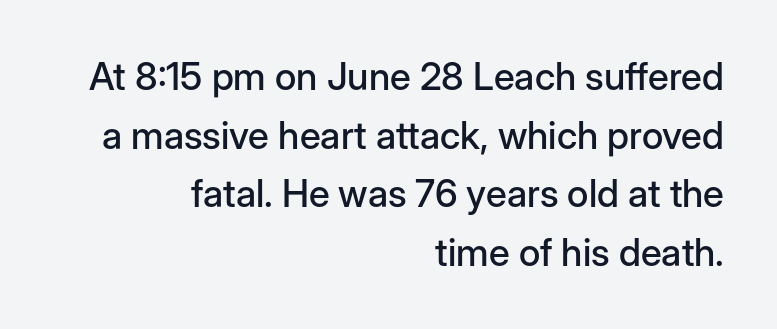
The image shows 38 px sans-serif type, upright; set right-aligned, normal line spacing (1.54x), normal letter spacing, not underlined; low stroke contrast and a medium x-height.
